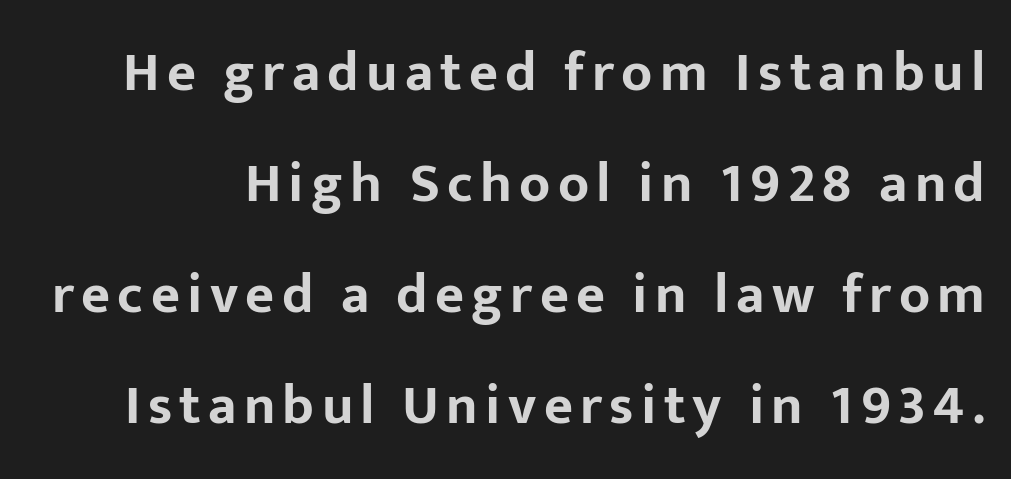
I'd describe the lettering as bold — thick and assertive. Think of a printed novel: that variable character pitch is what you see here. In terms of posture, this sample is upright. Is this a sans? Yes — the strokes have no serifs. Airy leading. Lines of text with bare space underneath.
